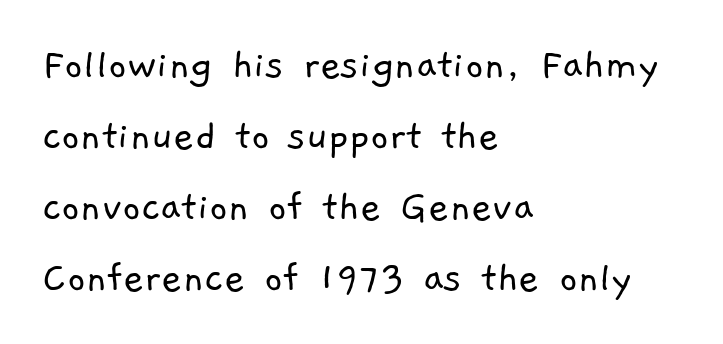
{"serif": "no", "bold": "no", "weight": "light", "width": "normal", "stroke_contrast": "low", "x_height": "medium", "monospaced": "no", "underline": "no", "align": "left", "line_spacing": "normal", "line_spacing_ratio": 1.58, "letter_spacing": "normal", "letter_spacing_em": 0.0, "glyph_px": 45}
